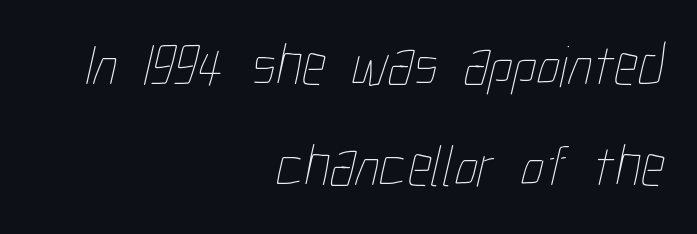
{"bold": "no", "weight": "thin", "width": "condensed", "stroke_contrast": "low", "x_height": "medium", "monospaced": "no", "underline": "no", "align": "right", "line_spacing_ratio": 1.72, "letter_spacing": "normal", "letter_spacing_em": 0.0, "glyph_px": 59}
